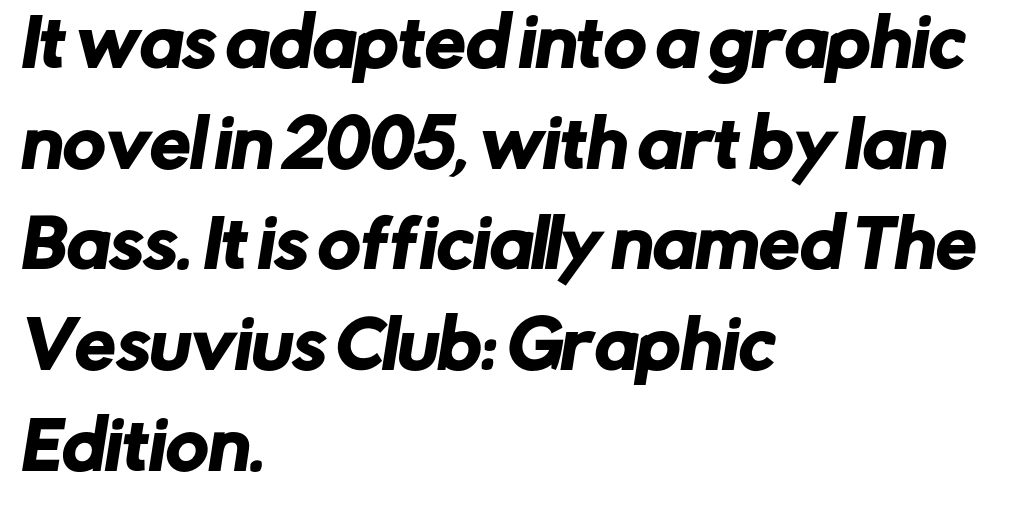
Q: Is the typeface a serif or a sans-serif typeface? A: Sans-serif.
Q: Is the text underlined? A: No.
Q: How is the paragraph aligned? A: Left-aligned.
Q: Is the spacing between letters normal or unusually wide? A: Normal.
Q: Is the spacing between lines tight, normal or loose? A: Normal.
Q: Width (condensed, normal, or wide)? A: Normal.
Q: Stroke contrast? A: Low.
Q: x-height? A: Medium.
Q: Monospaced? A: No.
